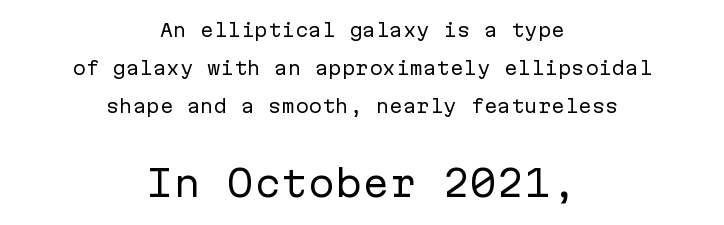
In this sample the second text group is rendered at the bigger scale. Words appear dense and cohesive because spacing is normal. This sample is center-justified, so both line endings float freely. I'd call this a sans setting — the letters go barefoot.
